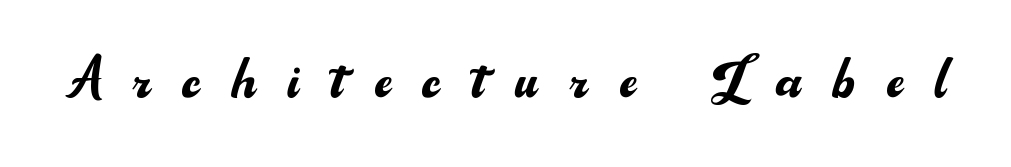
Q: Is the text bold? A: No.
Q: Is the text italic (slanted)? A: Yes.
Q: Is the typeface a serif or a sans-serif typeface? A: Sans-serif.
Q: Is the text underlined? A: No.
Q: Is the spacing between letters normal or unusually wide? A: Unusually wide.
Q: Width (condensed, normal, or wide)? A: Normal.
Q: Stroke contrast? A: Medium.
Q: x-height? A: Small.
Q: Monospaced? A: No.
